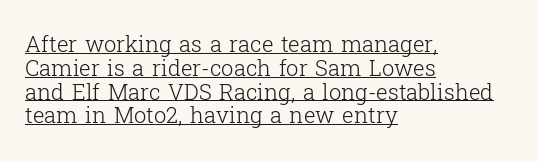
{"italic": "no", "bold": "no", "underline": "yes", "align": "left", "line_spacing": "tight", "line_spacing_ratio": 1.08, "letter_spacing": "normal", "letter_spacing_em": 0.0, "glyph_px": 22}
